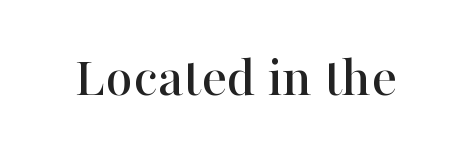
{"serif": "yes", "italic": "no", "width": "normal", "stroke_contrast": "high", "x_height": "medium", "monospaced": "no", "underline": "no", "letter_spacing": "normal", "letter_spacing_em": 0.0, "glyph_px": 59}
